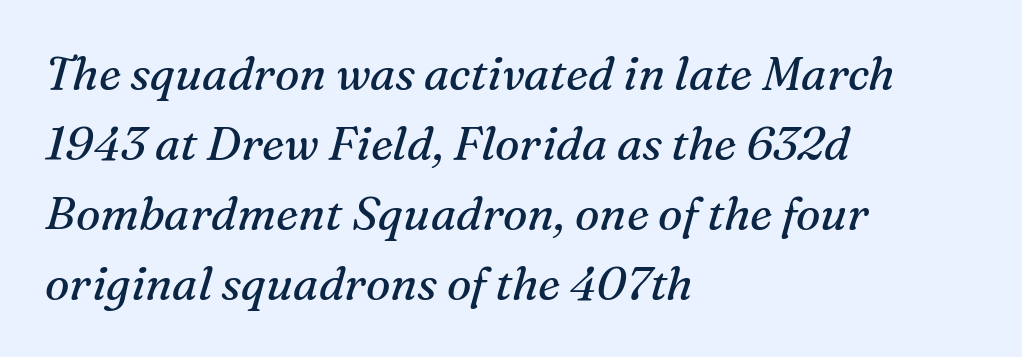
Q: Is the text bold? A: No.
Q: Is the text italic (slanted)? A: Yes, it leans right by about 16 degrees.
Q: Is the typeface a serif or a sans-serif typeface? A: Serif.
Q: Is the text underlined? A: No.
Q: How is the paragraph aligned? A: Left-aligned.
Q: Is the spacing between letters normal or unusually wide? A: Normal.
Q: Is the spacing between lines tight, normal or loose? A: Normal.
Q: Width (condensed, normal, or wide)? A: Normal.
Q: Stroke contrast? A: Medium.
Q: x-height? A: Medium.
Q: Monospaced? A: No.
